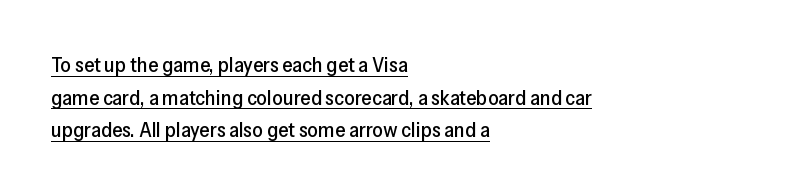
Q: Is the text italic (slanted)? A: No, it is upright.
Q: Is the text underlined? A: Yes.
Q: How is the paragraph aligned? A: Left-aligned.
Q: Is the spacing between letters normal or unusually wide? A: Normal.
Q: Is the spacing between lines tight, normal or loose? A: Normal.
